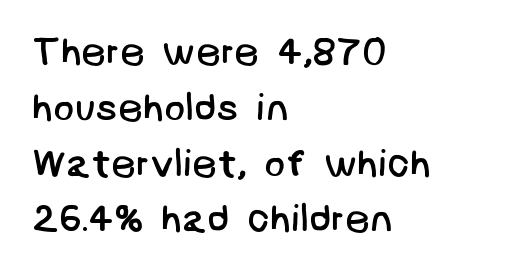
{"serif": "no", "bold": "no", "weight": "regular", "width": "normal", "stroke_contrast": "low", "x_height": "large", "underline": "no", "align": "left", "line_spacing": "normal", "line_spacing_ratio": 1.43, "letter_spacing": "normal", "letter_spacing_em": 0.0, "glyph_px": 39}
